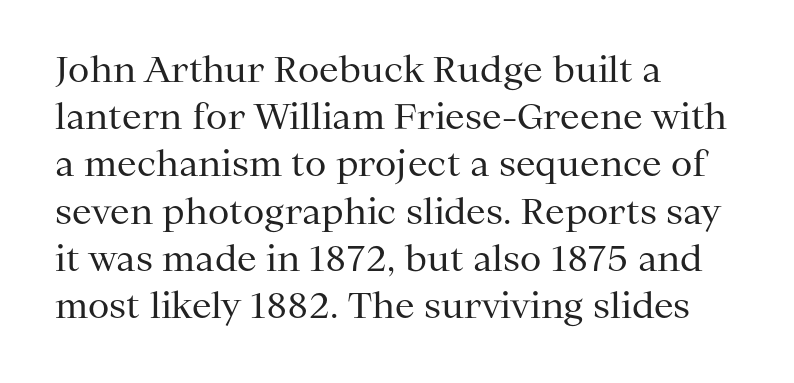
The cut favours lightness, reaching ordinary text weight at its darkest. The string is rendered with underlining switched off. Regarding leading, the lines here are spaced in the standard way. The specimen reads as upright at a glance. A typesetter would call this proportional, since set widths differ per character. The typesetter chose a ragged-right arrangement here.
